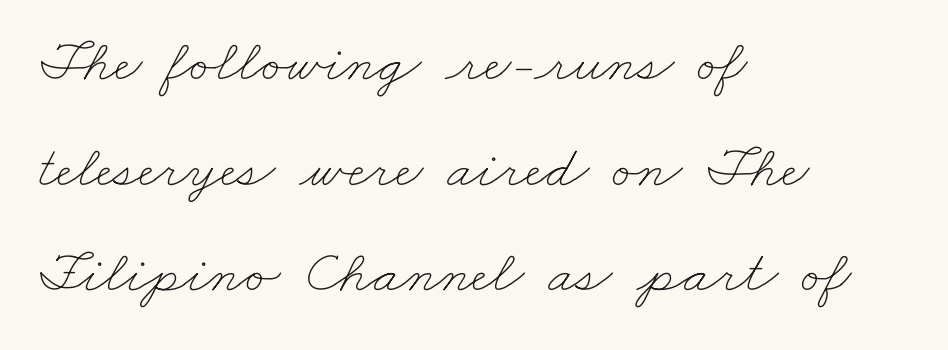
Glyph-to-glyph distance matches everyday printed text. Spacing verdict: proportional, widths tailored to each character. The paragraph has a hard left edge and a soft right edge. The words here are not underlined.
